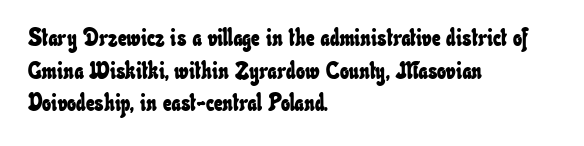
The text block is weighted toward the left margin, trailing off unevenly rightward. Tracking here is standard; glyphs follow each other at the usual distance. Vertically, the passage feels balanced, rows spaced as you'd expect. Type without underlining.
